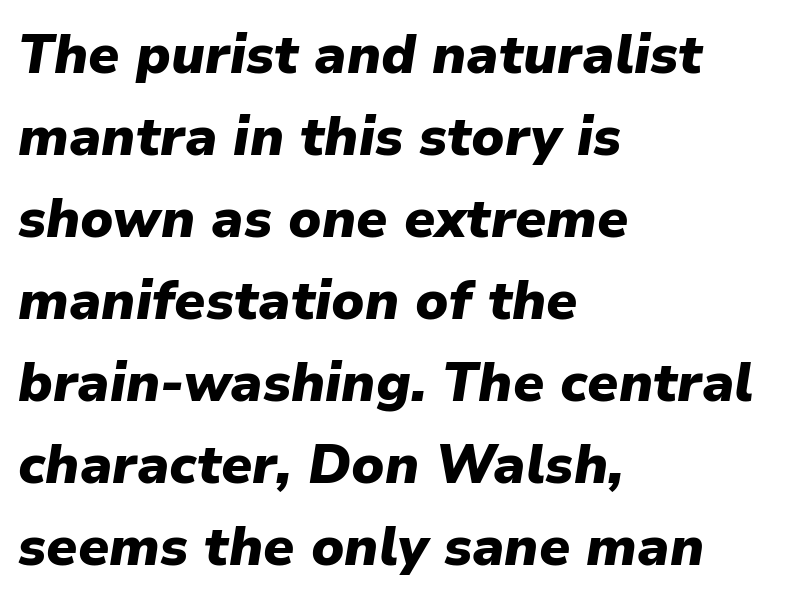
Evenly set lines give the paragraph a standard silhouette. Left-aligned paragraph, ragged on the right. The letterforms sit shoulder to shoulder at normal distance. Type without underlining. Note the varied advance widths — an 'i' is clearly narrower than an 'm'.
